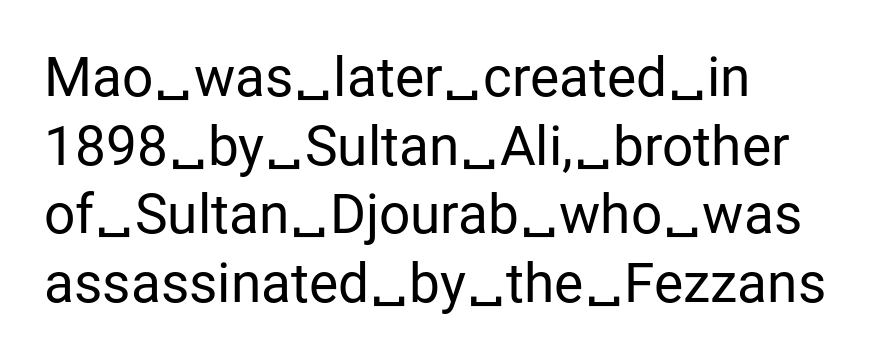
Q: Is the text bold? A: No.
Q: Is the text italic (slanted)? A: No, it is upright.
Q: Is the typeface a serif or a sans-serif typeface? A: Sans-serif.
Q: Is the text underlined? A: No.
Q: How is the paragraph aligned? A: Left-aligned.
Q: Is the spacing between letters normal or unusually wide? A: Normal.
Q: Is the spacing between lines tight, normal or loose? A: Normal.
Q: Width (condensed, normal, or wide)? A: Normal.
Q: Stroke contrast? A: Low.
Q: x-height? A: Medium.
Q: Monospaced? A: No.
